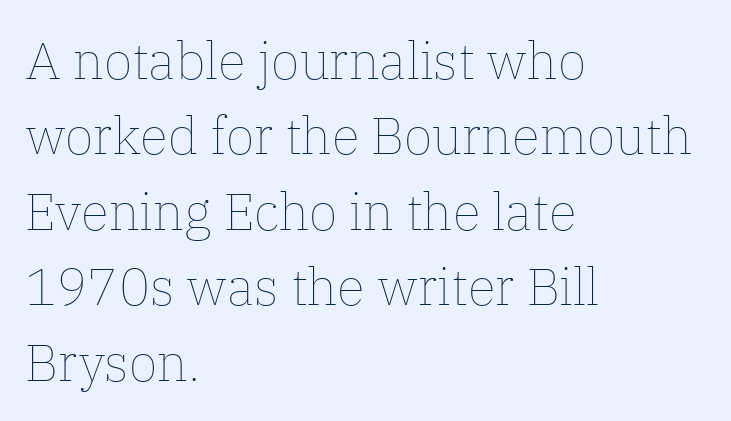
Does the copy run flush right? No — it runs flush left. The rows are spaced the way most documents space them. Posture: upright roman. Underline: absent.
